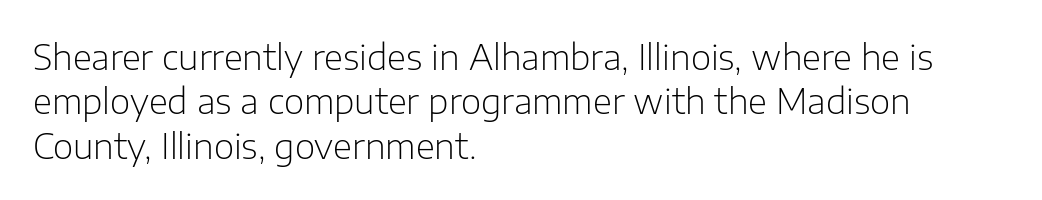
Q: Is the text bold? A: No.
Q: Is the text italic (slanted)? A: No, it is upright.
Q: Is the typeface a serif or a sans-serif typeface? A: Sans-serif.
Q: Is the text underlined? A: No.
Q: How is the paragraph aligned? A: Left-aligned.
Q: Is the spacing between letters normal or unusually wide? A: Normal.
Q: Is the spacing between lines tight, normal or loose? A: Normal.
Q: Width (condensed, normal, or wide)? A: Normal.
Q: Stroke contrast? A: Low.
Q: x-height? A: Medium.
Q: Monospaced? A: No.
